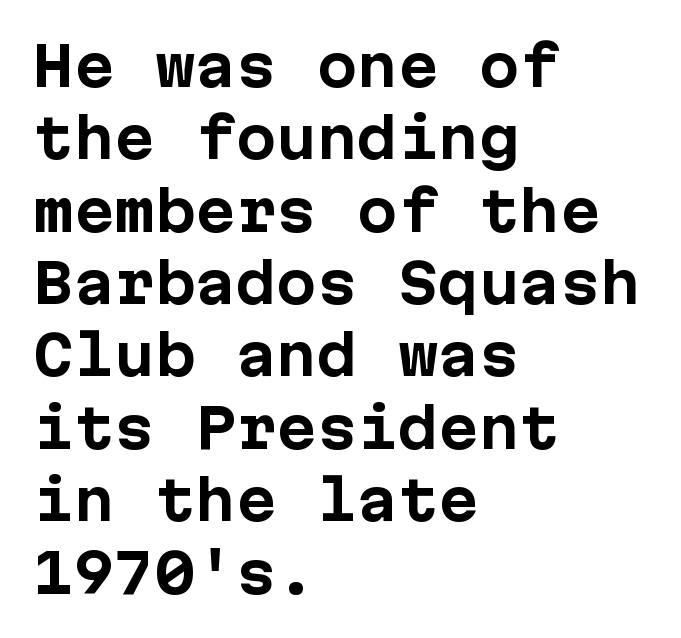
{"serif": "no", "italic": "no", "bold": "yes", "weight": "bold", "width": "normal", "stroke_contrast": "low", "x_height": "medium", "underline": "no", "align": "left", "line_spacing": "normal", "line_spacing_ratio": 1.34, "letter_spacing": "normal", "letter_spacing_em": 0.0, "glyph_px": 54}
